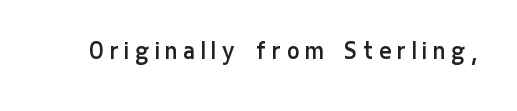
Examine the stroke ends and you'll find no serifs. Proportional: the letters do not fall into vertical columns. Plain, unruled lines of type. Inter-character spacing is expanded well beyond the font's built-in metrics.
